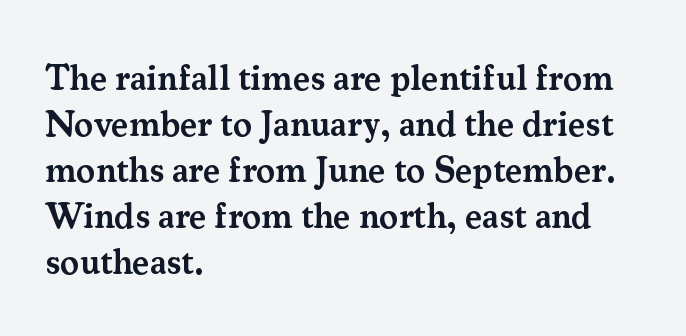
Q: Is the text bold? A: Semi-bold.
Q: Is the text italic (slanted)? A: No, it is upright.
Q: Is the typeface a serif or a sans-serif typeface? A: Serif.
Q: Is the text underlined? A: No.
Q: How is the paragraph aligned? A: Left-aligned.
Q: Is the spacing between letters normal or unusually wide? A: Normal.
Q: Is the spacing between lines tight, normal or loose? A: Normal.
Q: Width (condensed, normal, or wide)? A: Normal.
Q: Stroke contrast? A: Medium.
Q: x-height? A: Small.
Q: Monospaced? A: No.
